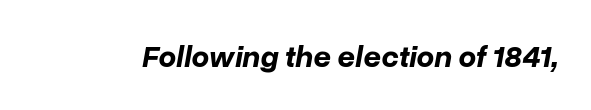
Q: Is the text bold? A: Yes.
Q: Is the text italic (slanted)? A: Yes, it leans right by about 10 degrees.
Q: Is the text underlined? A: No.
Q: Is the spacing between letters normal or unusually wide? A: Normal.
Q: Width (condensed, normal, or wide)? A: Normal.
Q: Stroke contrast? A: Low.
Q: x-height? A: Medium.
Q: Monospaced? A: No.
